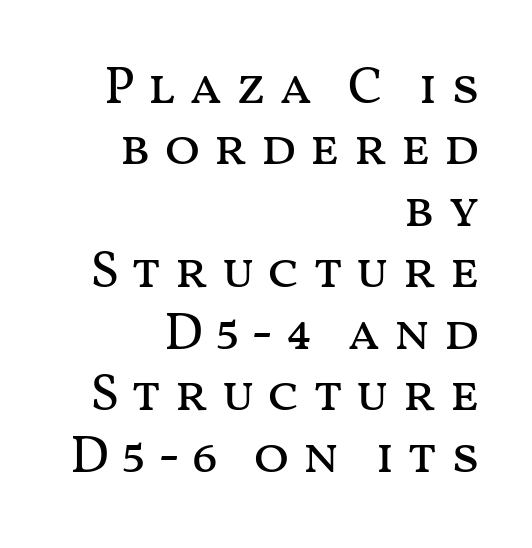
The image shows 53 px regular-weight, wide type, upright; set right-aligned, line spacing 1.16x, unusually wide letter spacing (+0.23 em), not underlined; medium stroke contrast and a medium x-height.
